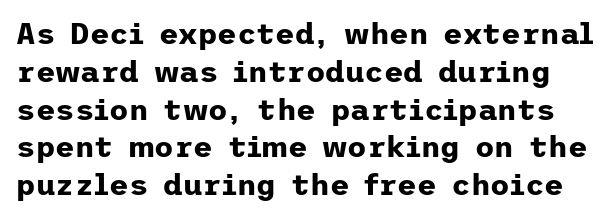
These lines are composed in type without serifs. The designer left line spacing at the default. What stands out about the letter spacing? Nothing — it is the standard amount. Heavy, bold letterforms. Just letters on the line, the space beneath them empty. This is the regular roman posture of the typeface.
